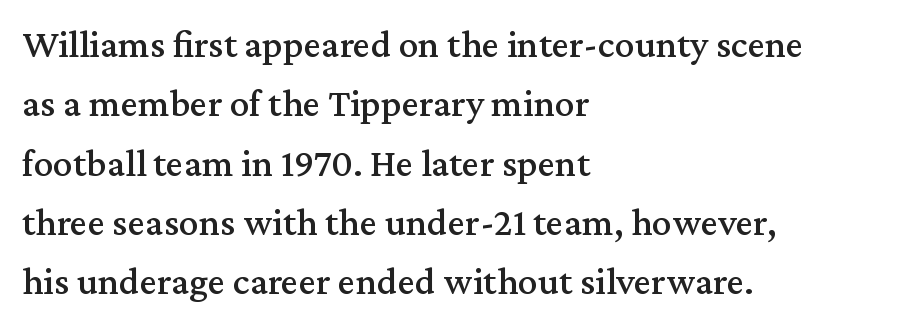
Q: Is the text italic (slanted)? A: No, it is upright.
Q: Is the typeface a serif or a sans-serif typeface? A: Serif.
Q: Is the text underlined? A: No.
Q: How is the paragraph aligned? A: Left-aligned.
Q: Is the spacing between letters normal or unusually wide? A: Normal.
Q: Is the spacing between lines tight, normal or loose? A: Normal.
Q: Width (condensed, normal, or wide)? A: Normal.
Q: Stroke contrast? A: Medium.
Q: x-height? A: Medium.
Q: Monospaced? A: No.
